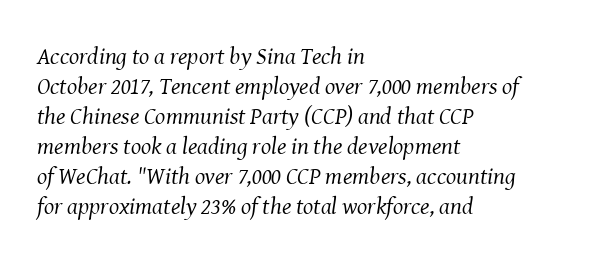
Regarding leading, the lines here are spaced in the standard way. The rendering applies a slant to the glyphs. The strip under each line holds only bare page. Spacing between characters is what you'd get straight out of the box.
